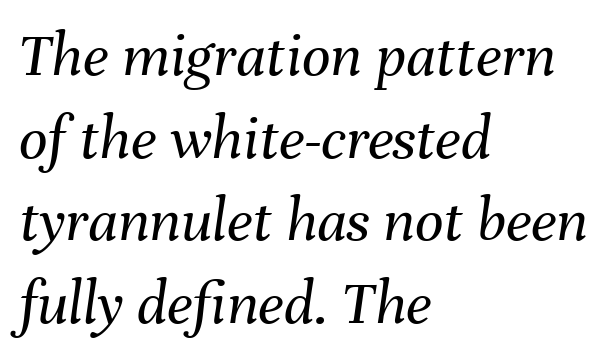
{"italic": "yes", "lean": "right", "slant_degrees": 8, "bold": "no", "weight": "regular", "width": "normal", "stroke_contrast": "medium", "x_height": "medium", "monospaced": "no", "underline": "no", "align": "left", "line_spacing": "normal", "line_spacing_ratio": 1.31, "letter_spacing": "normal", "letter_spacing_em": 0.0, "glyph_px": 63}
